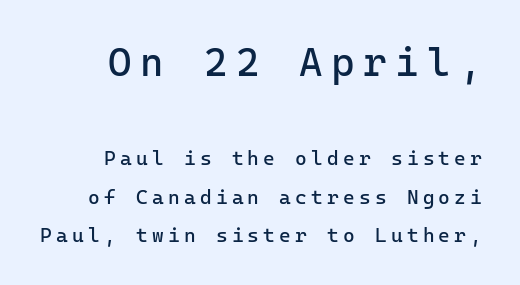
{"serif": "no", "italic": "no", "bold": "no", "weight": "regular", "width": "normal", "stroke_contrast": "low", "x_height": "medium", "monospaced": "yes", "underline": "no", "line_spacing": "loose", "line_spacing_ratio": 1.91, "letter_spacing": "wide", "letter_spacing_em": 0.21, "larger_block": "first", "size_ratio": 2.0, "glyph_px": 40}
